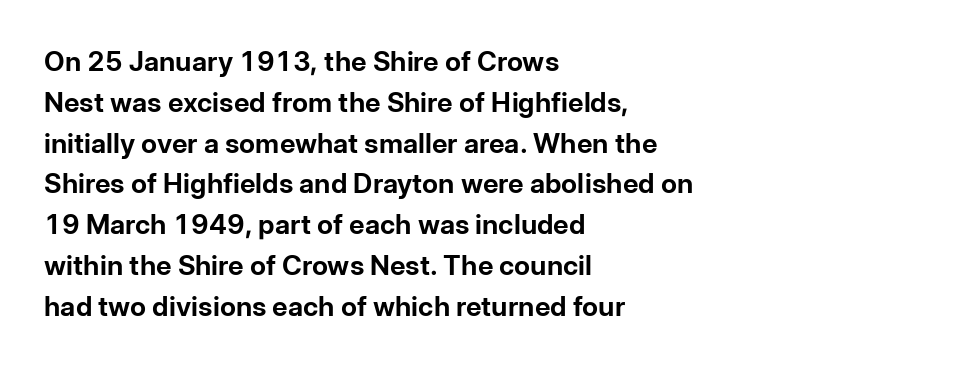
{"italic": "no", "bold": "yes", "underline": "no", "align": "left", "line_spacing": "normal", "line_spacing_ratio": 1.51, "letter_spacing": "normal", "letter_spacing_em": 0.0, "glyph_px": 27}
